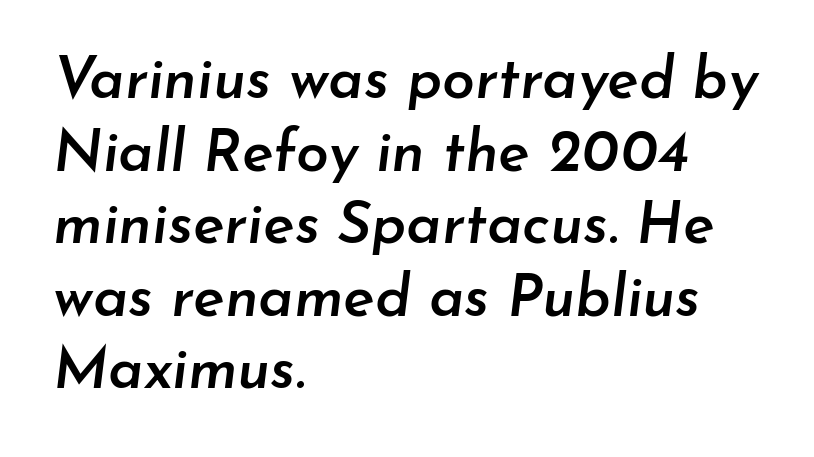
The image shows 59 px semibold type, italic (leaning right); set left-aligned, line spacing 1.23x, normal letter spacing, not underlined; low stroke contrast and a small x-height.
